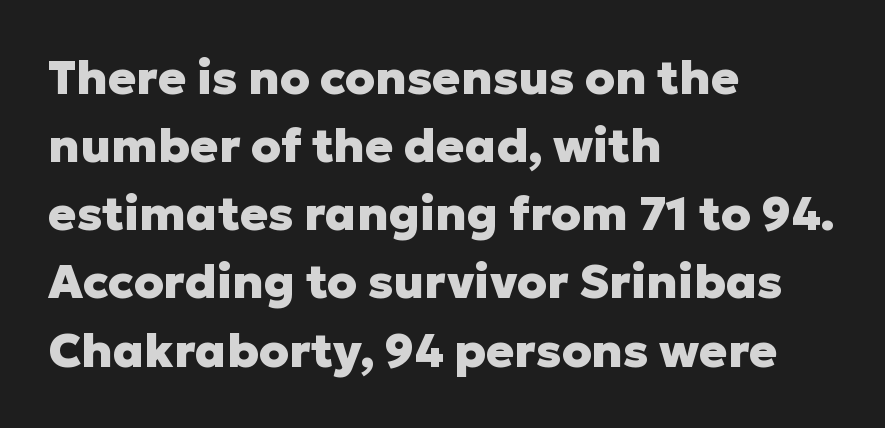
{"serif": "no", "italic": "no", "bold": "yes", "weight": "heavy", "width": "normal", "stroke_contrast": "low", "x_height": "medium", "monospaced": "no", "underline": "no", "align": "left", "line_spacing": "normal", "line_spacing_ratio": 1.45, "letter_spacing": "normal", "letter_spacing_em": 0.0, "glyph_px": 47}
